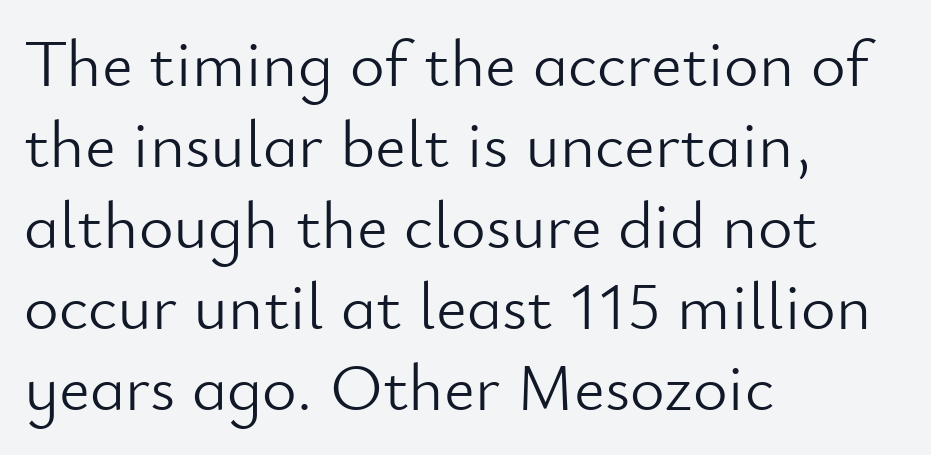
{"serif": "no", "italic": "no", "bold": "no", "weight": "light", "width": "normal", "stroke_contrast": "low", "x_height": "small", "monospaced": "no", "underline": "no", "align": "left", "line_spacing_ratio": 1.21, "letter_spacing": "normal", "letter_spacing_em": 0.0, "glyph_px": 67}
